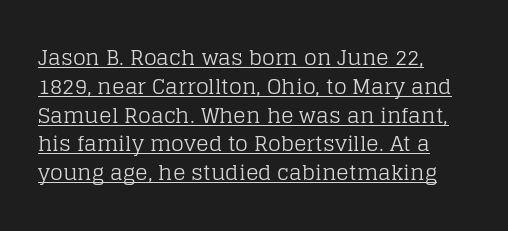
In designer terms, the underline attribute is active on this setting. Is the type heavy? It reads as light-to-regular instead. Vertically, the passage feels balanced, rows spaced as you'd expect. Is there any slant? The stems are plumb. The gaps between neighbouring characters are ordinary and unremarkable.
